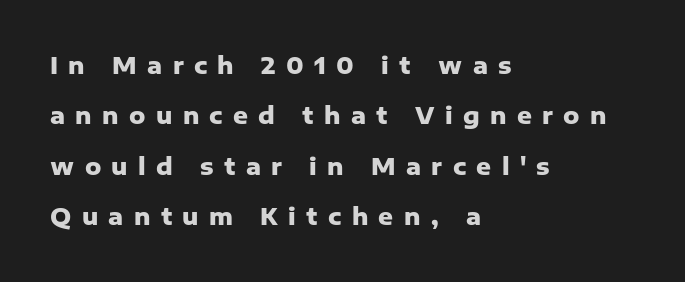
The leading is generous, giving the passage an open texture. The passage shown is not underscored anywhere. You can tell it's not italic because the verticals are truly vertical. Substantial extra tracking has been applied to these lines.
